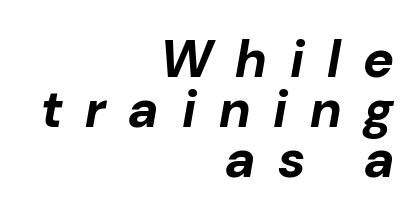
This rendering uses right alignment, leaving the left contour irregular. Notice how the stems are inclined rather than vertical — that's the hallmark of italics. This rendering features lettering with no underline. Here the glyphs are tracked loosely, breaking word shapes into spaced letters. Vertically, the passage feels compressed, each row crowding the next.
